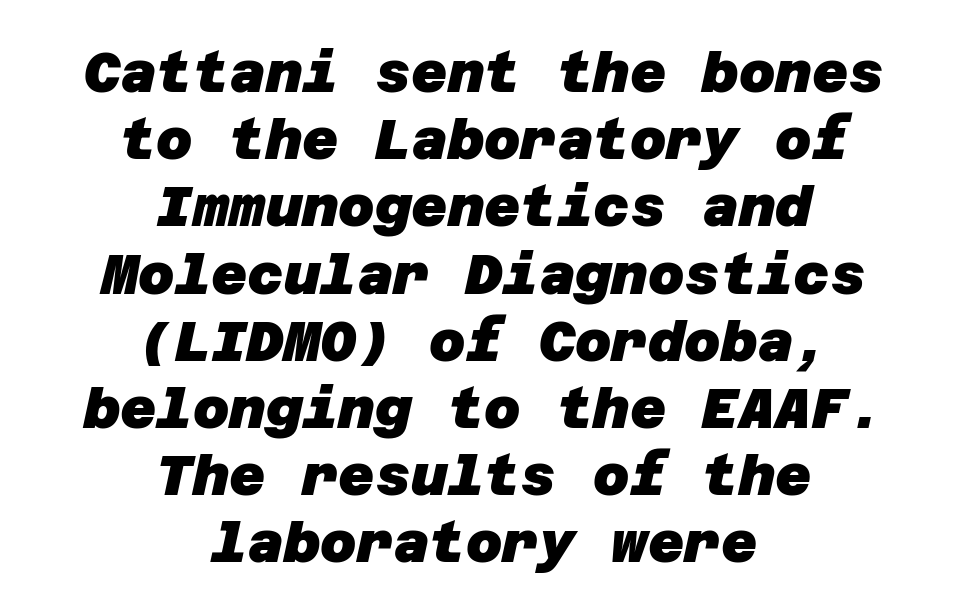
The image shows 56 px heavy sans-serif type; set centered, line spacing 1.2x, normal letter spacing, not underlined; low stroke contrast and a large x-height.
